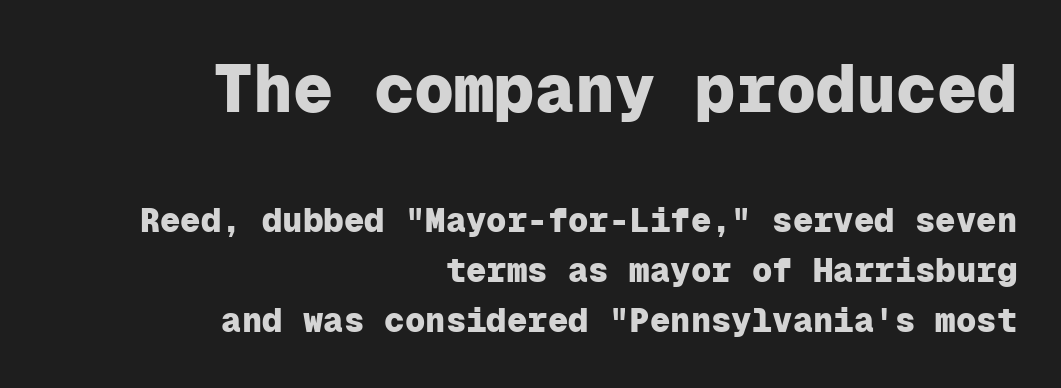
{"serif": "no", "italic": "no", "bold": "yes", "weight": "heavy", "width": "normal", "stroke_contrast": "low", "x_height": "medium", "monospaced": "yes", "underline": "no", "align": "right", "line_spacing": "normal", "line_spacing_ratio": 1.48, "letter_spacing": "normal", "letter_spacing_em": 0.0, "larger_block": "first", "size_ratio": 1.97, "glyph_px": 67}
